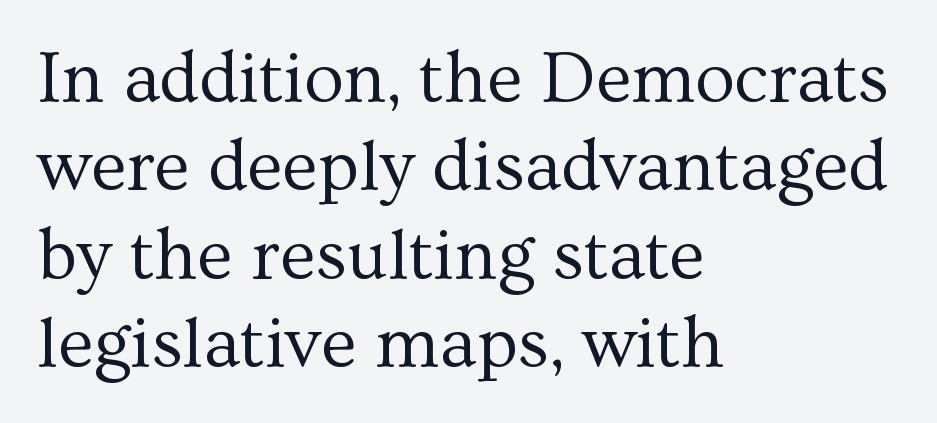
The image shows 73 px regular-weight serif type, upright; set left-aligned, line spacing 1.21x, normal letter spacing, not underlined; medium stroke contrast and a medium x-height.
